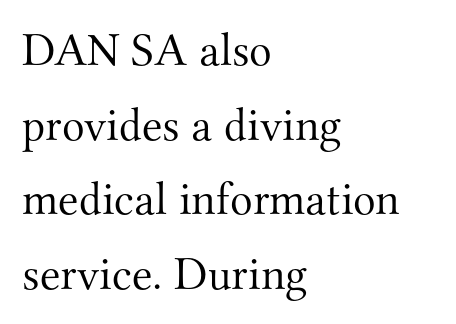
{"serif": "yes", "italic": "no", "bold": "no", "weight": "light", "width": "normal", "stroke_contrast": "medium", "x_height": "small", "monospaced": "no", "underline": "no", "align": "left", "line_spacing": "normal", "line_spacing_ratio": 1.59, "letter_spacing": "normal", "letter_spacing_em": 0.0, "glyph_px": 47}
